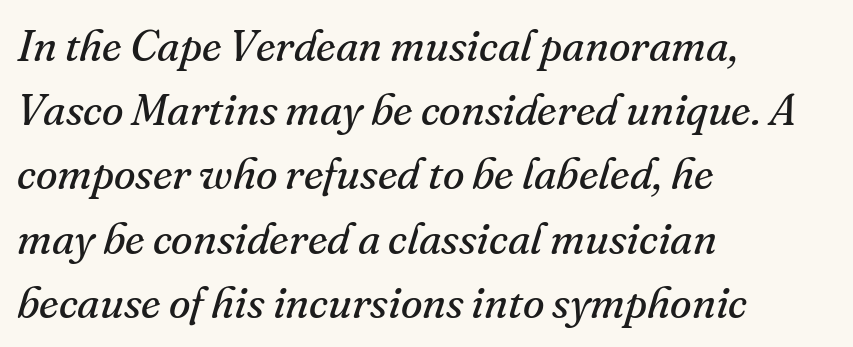
{"serif": "yes", "italic": "yes", "lean": "right", "slant_degrees": 16, "bold": "no", "weight": "regular", "width": "normal", "stroke_contrast": "medium", "x_height": "small", "monospaced": "no", "underline": "no", "align": "left", "line_spacing": "normal", "line_spacing_ratio": 1.46, "letter_spacing": "normal", "letter_spacing_em": 0.0, "glyph_px": 44}
